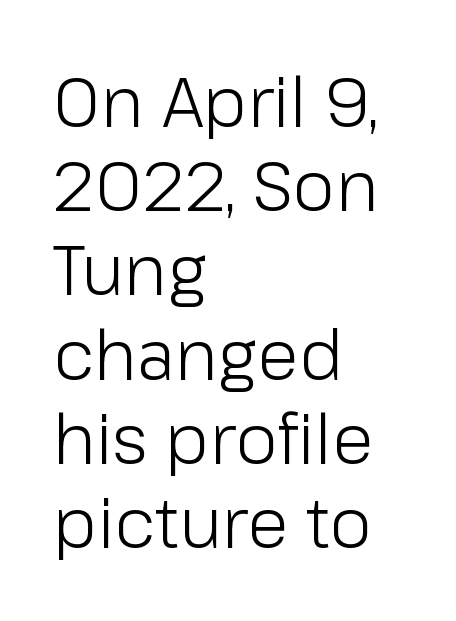
The image shows 69 px light sans-serif type, upright; set left-aligned, line spacing 1.22x, normal letter spacing, not underlined; low stroke contrast and a medium x-height.
